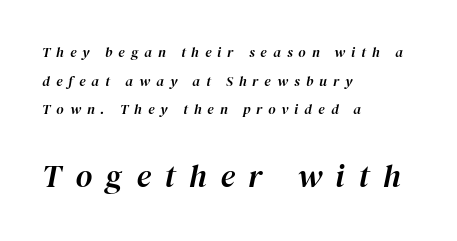
The image shows 32 px text type, italic (leaning right); set left-aligned, loose line spacing (2.04x), unusually wide letter spacing (+0.43 em), not underlined; the second (bottom) block is 2.29x larger; high stroke contrast and a medium x-height.
